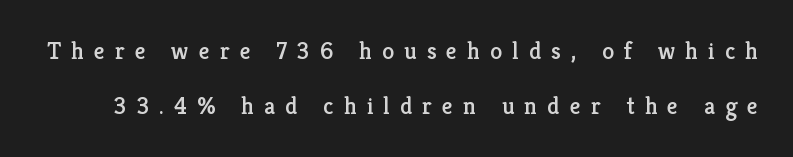
Substantial extra tracking has been applied to these lines. These lines stand farther apart than default settings would place them. No word sits above an underline. Does the lettering tilt? It doesn't — this is upright.
